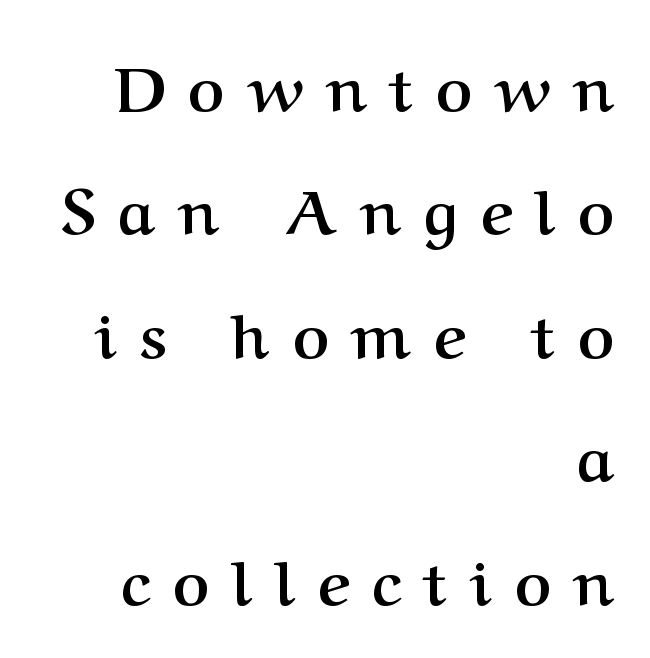
{"serif": "yes", "italic": "no", "bold": "yes", "weight": "semibold", "width": "normal", "stroke_contrast": "medium", "x_height": "medium", "monospaced": "no", "underline": "no", "align": "right", "line_spacing": "loose", "line_spacing_ratio": 1.99, "letter_spacing": "wide", "letter_spacing_em": 0.37, "glyph_px": 62}
